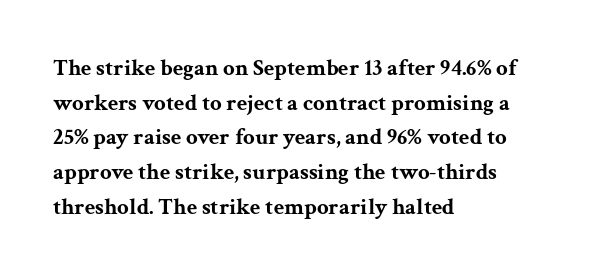
{"italic": "no", "bold": "yes", "underline": "no", "align": "left", "line_spacing": "normal", "line_spacing_ratio": 1.51, "letter_spacing": "normal", "letter_spacing_em": 0.0, "glyph_px": 23}
